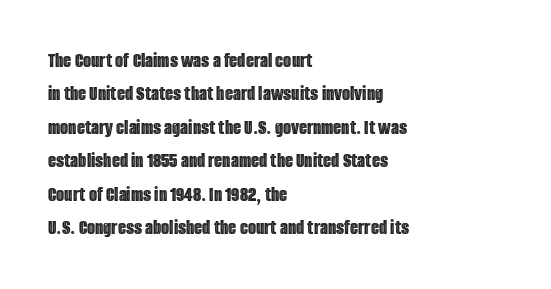
The image shows 21 px text type, upright; set left-aligned, normal line spacing (1.59x), normal letter spacing, not underlined.
